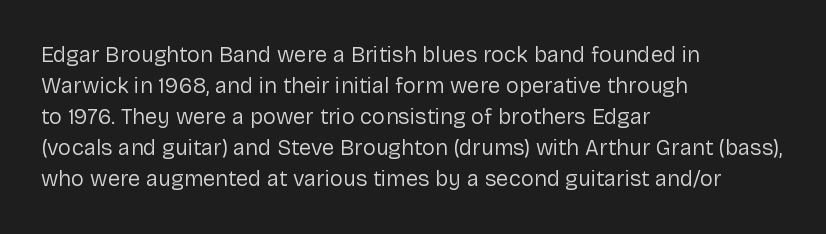
{"italic": "no", "bold": "no", "underline": "no", "align": "left", "line_spacing": "normal", "line_spacing_ratio": 1.41, "letter_spacing": "normal", "letter_spacing_em": 0.0, "glyph_px": 22}
